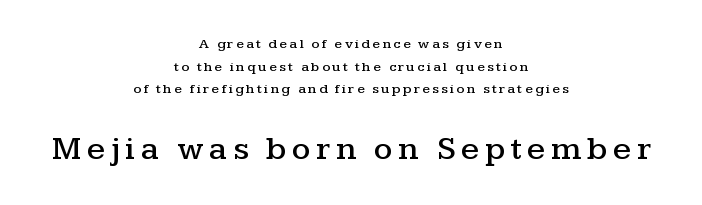
{"serif": "yes", "italic": "no", "width": "wide", "stroke_contrast": "medium", "x_height": "medium", "monospaced": "no", "underline": "no", "align": "center", "line_spacing": "normal", "line_spacing_ratio": 1.61, "larger_block": "second", "size_ratio": 2.36, "glyph_px": 33}
